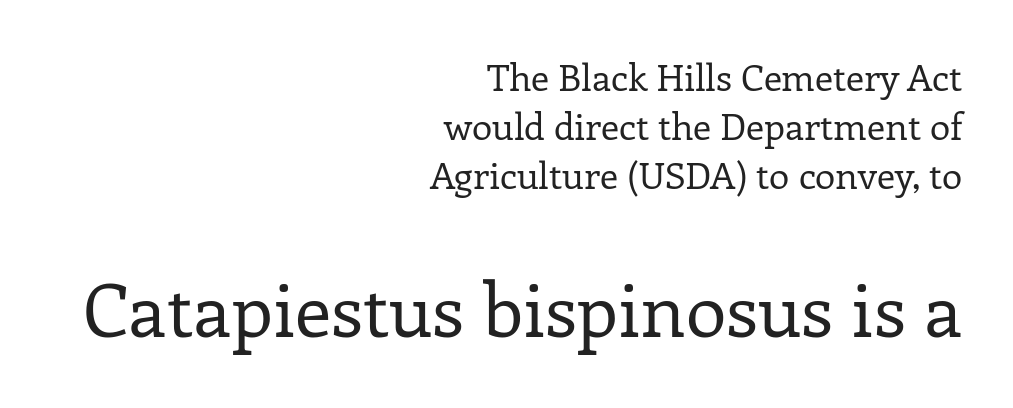
The image shows 74 px regular-weight serif type, upright; set right-aligned, normal line spacing (1.32x), normal letter spacing, not underlined; the second (bottom) block is 2.0x larger; low stroke contrast and a medium x-height.
